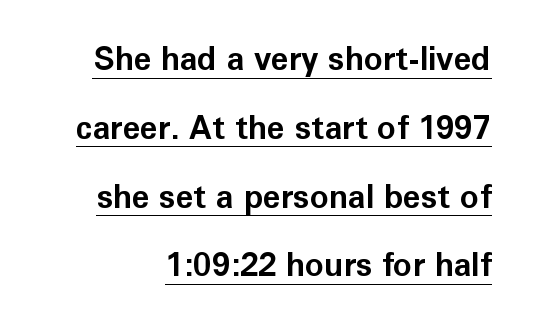
Q: Is the text bold? A: Yes.
Q: Is the text italic (slanted)? A: No, it is upright.
Q: Is the typeface a serif or a sans-serif typeface? A: Sans-serif.
Q: Is the text underlined? A: Yes.
Q: Is the spacing between letters normal or unusually wide? A: Normal.
Q: Is the spacing between lines tight, normal or loose? A: Loose.
Q: Width (condensed, normal, or wide)? A: Normal.
Q: Stroke contrast? A: Low.
Q: x-height? A: Medium.
Q: Monospaced? A: No.
